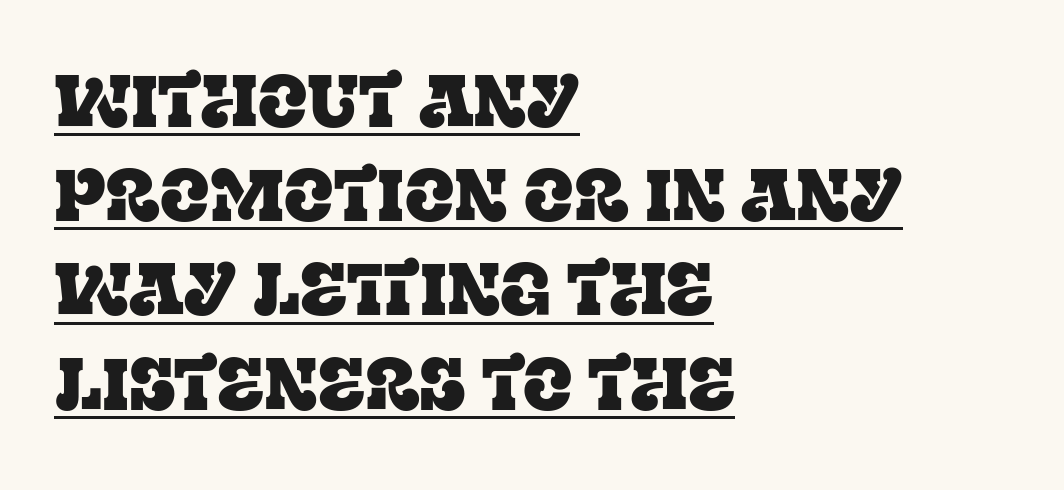
{"serif": "yes", "italic": "no", "width": "normal", "stroke_contrast": "low", "x_height": "large", "monospaced": "no", "underline": "yes", "align": "left", "line_spacing": "normal", "line_spacing_ratio": 1.29, "letter_spacing": "normal", "letter_spacing_em": 0.0, "glyph_px": 73}
